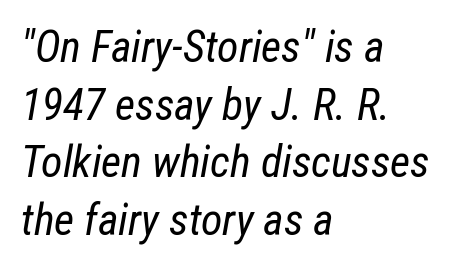
{"italic": "yes", "lean": "right", "slant_degrees": 12, "bold": "no", "weight": "regular", "width": "condensed", "stroke_contrast": "low", "x_height": "medium", "monospaced": "no", "underline": "no", "align": "left", "line_spacing": "normal", "line_spacing_ratio": 1.31, "letter_spacing": "normal", "letter_spacing_em": 0.0, "glyph_px": 44}
